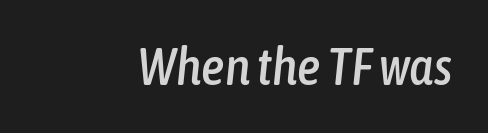
Proportional: the letters do not fall into vertical columns. The font's italic variant was chosen for this text. Lines of text with bare space underneath. Tracking here is standard; glyphs follow each other at the usual distance.
